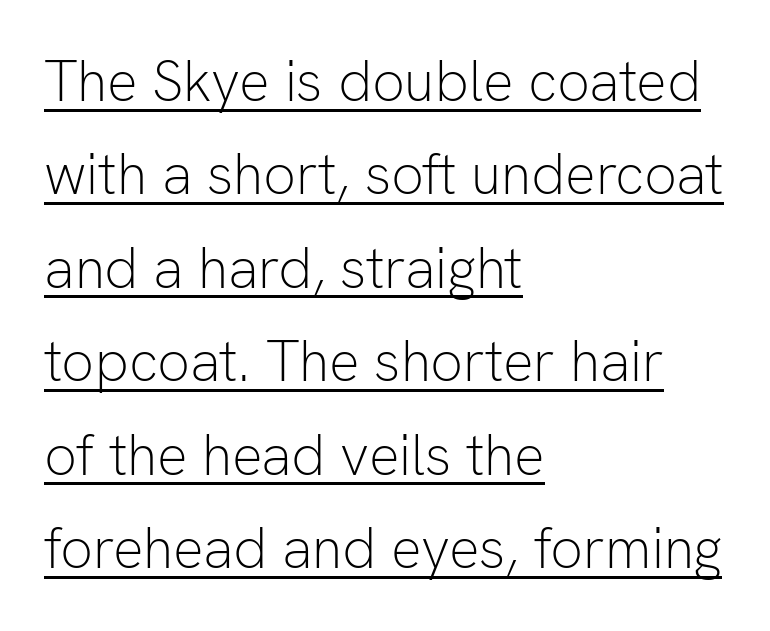
Q: Is the text bold? A: No.
Q: Is the text italic (slanted)? A: No, it is upright.
Q: Is the typeface a serif or a sans-serif typeface? A: Sans-serif.
Q: Is the text underlined? A: Yes.
Q: How is the paragraph aligned? A: Left-aligned.
Q: Is the spacing between letters normal or unusually wide? A: Normal.
Q: Is the spacing between lines tight, normal or loose? A: Normal.
Q: Width (condensed, normal, or wide)? A: Normal.
Q: Stroke contrast? A: Low.
Q: x-height? A: Medium.
Q: Monospaced? A: No.
